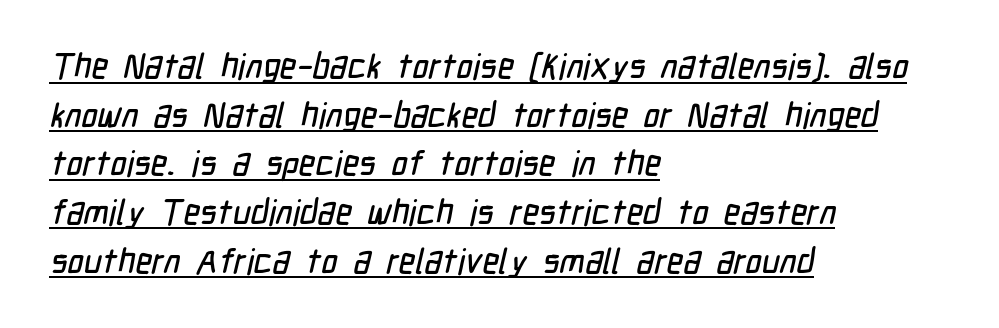
Spacing between characters is what you'd get straight out of the box. A typographer would call this underscored text. Unlike a traditional serif, this face leaves its strokes unadorned. Vertically, the passage feels balanced, rows spaced as you'd expect.
